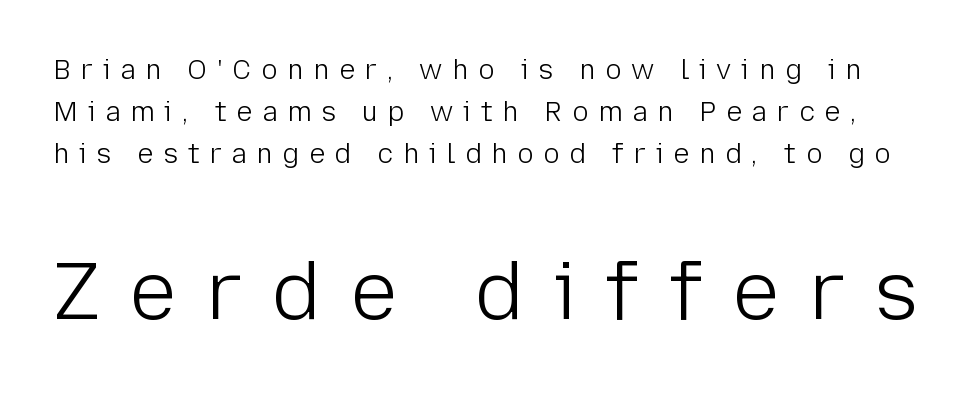
The image shows 80 px light sans-serif type, upright; set normal line spacing (1.55x), unusually wide letter spacing (+0.36 em), not underlined; the second (bottom) block is 2.96x larger; low stroke contrast and a medium x-height.
